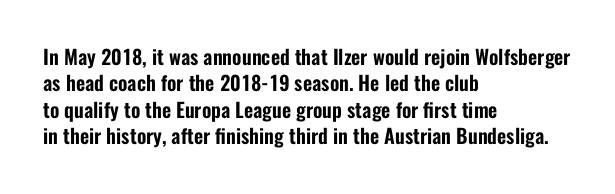
{"italic": "no", "underline": "no", "align": "left", "line_spacing": "normal", "line_spacing_ratio": 1.32, "letter_spacing": "normal", "letter_spacing_em": 0.0, "glyph_px": 20}
